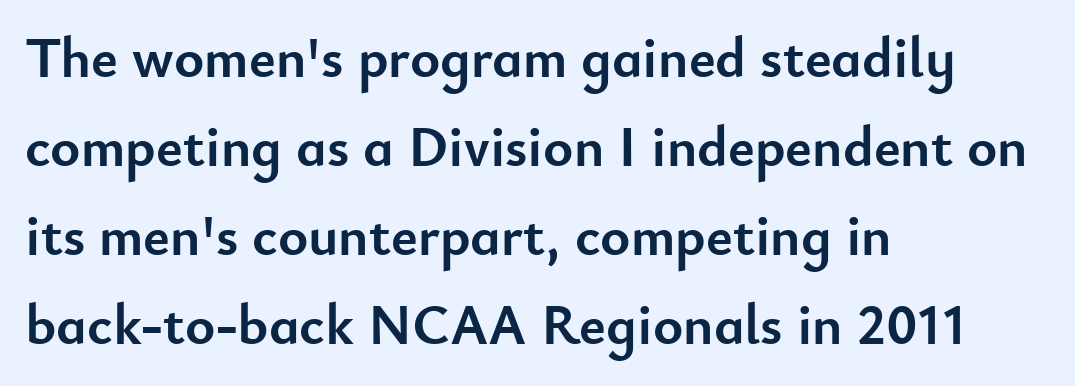
Leading matches the norm, producing a regular column. A full-strength bold gives these letters their thick strokes. Nothing sits at the stroke ends, so this counts as sans-serif. Italic: no, the glyphs are upright roman. Bare-footed words on every line. Nothing unusual about the tracking: characters are spaced as the font intends.
